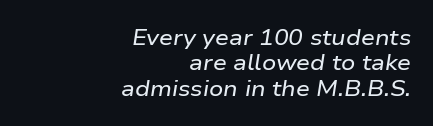
Q: Is the text italic (slanted)? A: Yes, it leans right by about 9 degrees.
Q: Is the text underlined? A: No.
Q: How is the paragraph aligned? A: Right-aligned.
Q: Is the spacing between letters normal or unusually wide? A: Normal.
Q: Is the spacing between lines tight, normal or loose? A: Tight.
